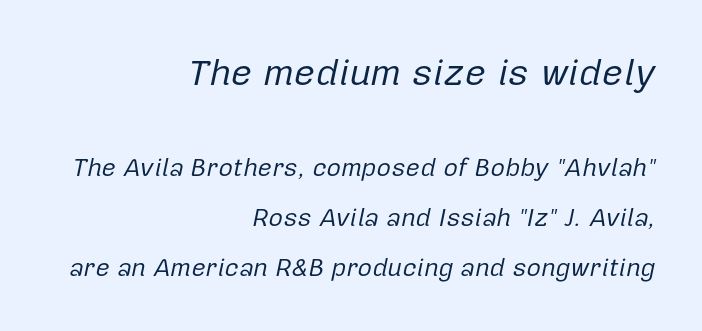
The glyphs are unaccompanied by any horizontal stroke below them. Spacing verdict: proportional, widths tailored to each character. Would a proofreader flag this as italicized? Yes. Compared with a flush-left layout, this one pins lines to the opposite, right side.
